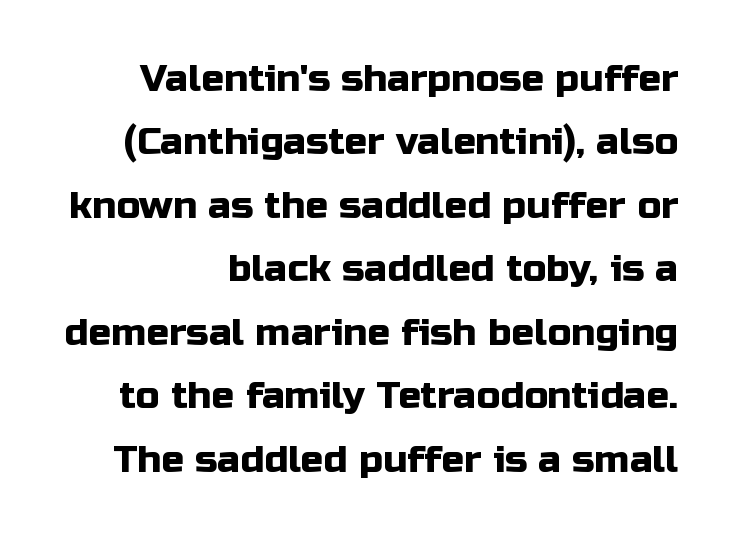
Q: Is the text italic (slanted)? A: No, it is upright.
Q: Is the typeface a serif or a sans-serif typeface? A: Sans-serif.
Q: Is the text underlined? A: No.
Q: How is the paragraph aligned? A: Right-aligned.
Q: Is the spacing between letters normal or unusually wide? A: Normal.
Q: Is the spacing between lines tight, normal or loose? A: Normal.
Q: Width (condensed, normal, or wide)? A: Normal.
Q: Stroke contrast? A: Low.
Q: x-height? A: Medium.
Q: Monospaced? A: No.
